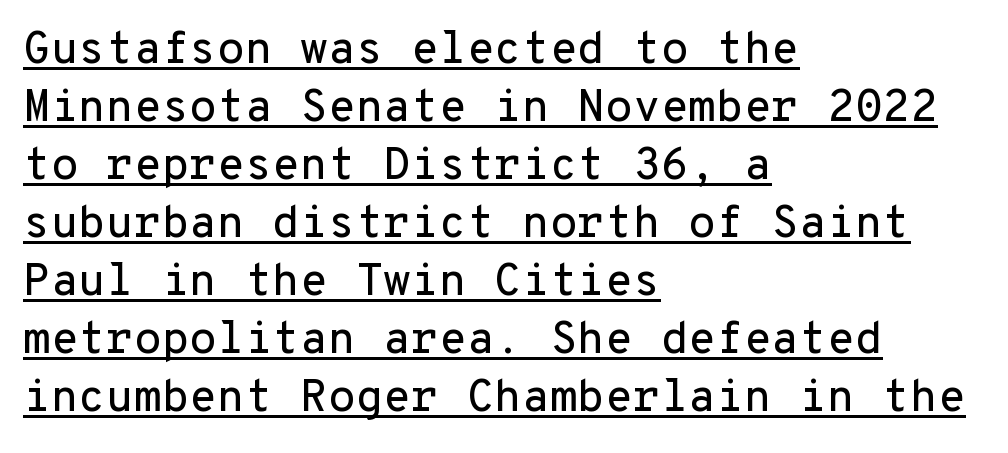
{"serif": "no", "italic": "no", "width": "normal", "stroke_contrast": "low", "x_height": "medium", "monospaced": "yes", "underline": "yes", "align": "left", "line_spacing": "normal", "line_spacing_ratio": 1.29, "letter_spacing": "normal", "letter_spacing_em": 0.0, "glyph_px": 45}
